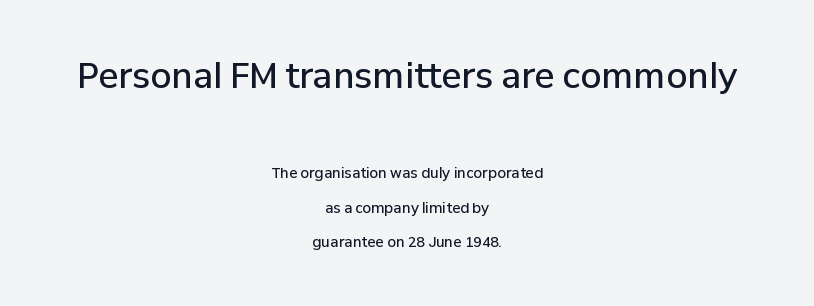
The image shows 34 px semibold sans-serif type, upright; set centered, loose line spacing (2.45x), normal letter spacing, not underlined; the first (top) block is 2.43x larger; low stroke contrast and a medium x-height.
